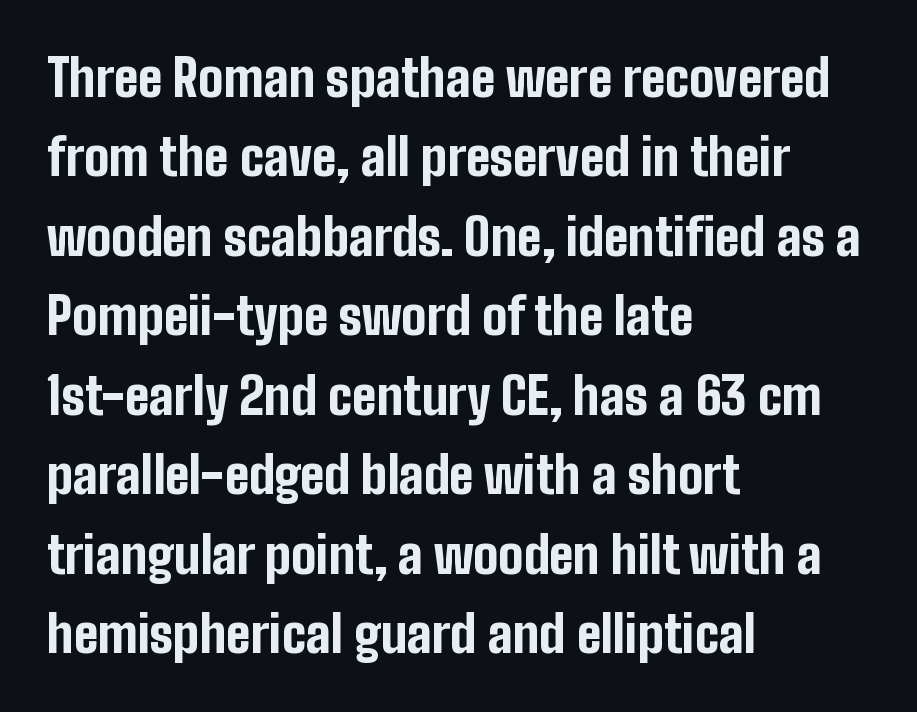
{"serif": "no", "italic": "no", "bold": "yes", "weight": "bold", "width": "condensed", "stroke_contrast": "low", "x_height": "medium", "monospaced": "no", "underline": "no", "align": "left", "line_spacing": "normal", "line_spacing_ratio": 1.59, "letter_spacing": "normal", "letter_spacing_em": 0.0, "glyph_px": 50}
